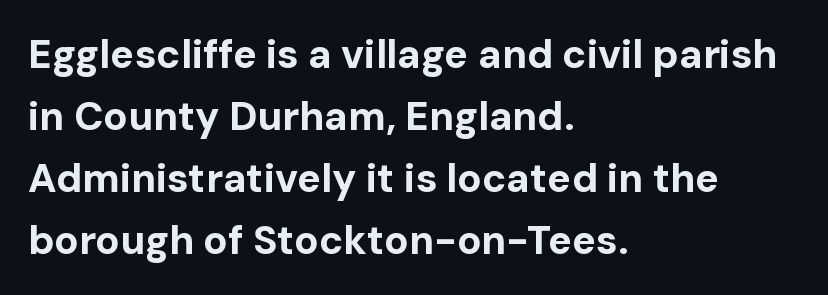
{"serif": "no", "italic": "no", "bold": "yes", "weight": "bold", "width": "normal", "stroke_contrast": "low", "x_height": "medium", "monospaced": "no", "underline": "no", "align": "left", "line_spacing": "normal", "line_spacing_ratio": 1.55, "letter_spacing": "normal", "letter_spacing_em": 0.0, "glyph_px": 40}
